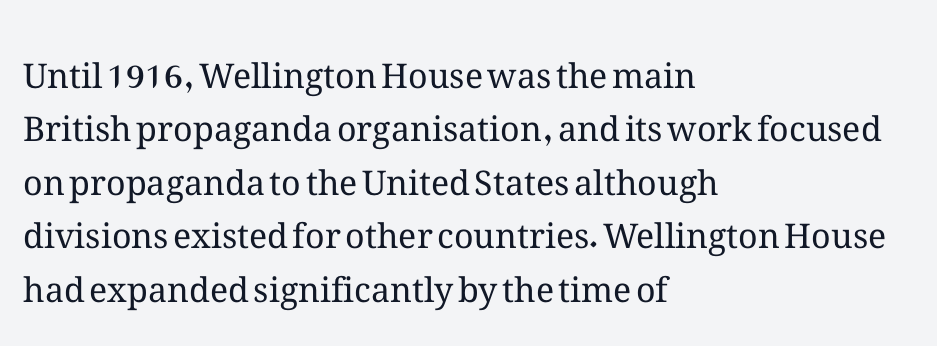
Q: Is the text bold? A: No.
Q: Is the text italic (slanted)? A: No, it is upright.
Q: Is the text underlined? A: No.
Q: How is the paragraph aligned? A: Left-aligned.
Q: Is the spacing between letters normal or unusually wide? A: Normal.
Q: Is the spacing between lines tight, normal or loose? A: Normal.
Q: Width (condensed, normal, or wide)? A: Normal.
Q: Stroke contrast? A: Medium.
Q: x-height? A: Medium.
Q: Monospaced? A: No.
